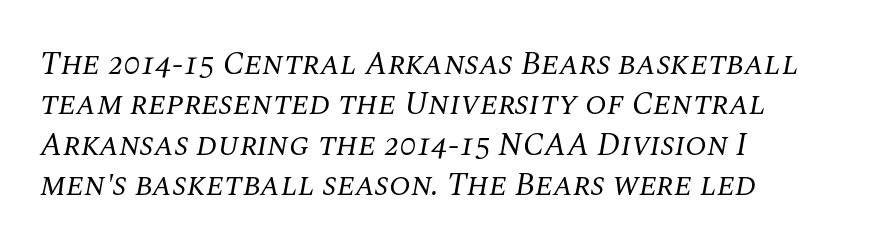
Proportional: the letters do not fall into vertical columns. Serif or sans? Serif — the stroke terminals have little feet. You can tell it's italic because the verticals aren't actually vertical. Nobody touched the tracking dial on this one.
